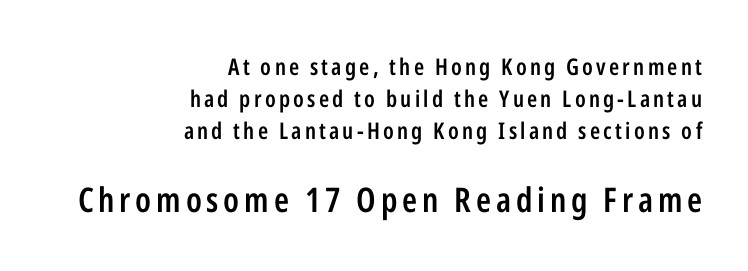
The image shows 34 px semibold, condensed sans-serif type, upright; set right-aligned, normal line spacing (1.39x), not underlined; the second (bottom) block is 1.48x larger; low stroke contrast and a medium x-height.
